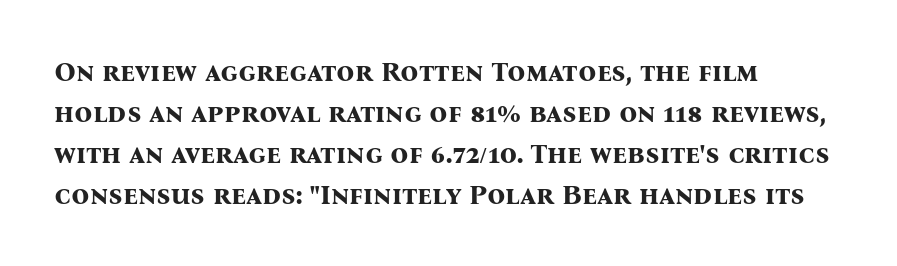
Q: Is the text bold? A: Yes.
Q: Is the text italic (slanted)? A: No, it is upright.
Q: Is the typeface a serif or a sans-serif typeface? A: Serif.
Q: Is the text underlined? A: No.
Q: How is the paragraph aligned? A: Left-aligned.
Q: Is the spacing between letters normal or unusually wide? A: Normal.
Q: Is the spacing between lines tight, normal or loose? A: Normal.
Q: Width (condensed, normal, or wide)? A: Normal.
Q: Stroke contrast? A: Medium.
Q: x-height? A: Medium.
Q: Monospaced? A: No.
